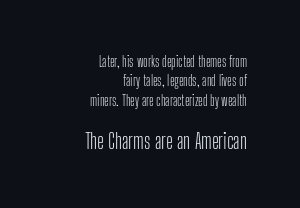
The image shows 21 px text type, upright; set right-aligned, normal line spacing (1.39x), normal letter spacing, not underlined; the second (bottom) block is 1.5x larger.
